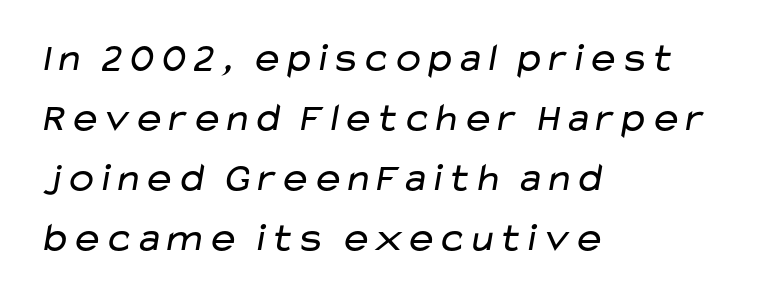
This rendering uses left alignment, leaving the right contour irregular. Note the varied advance widths — an 'i' is clearly narrower than an 'm'. Each letter's strokes conclude bluntly, with no projecting serifs. The strokes carry an ordinary text weight at most. You could call the tracking neutral — neither tight nor loose.
